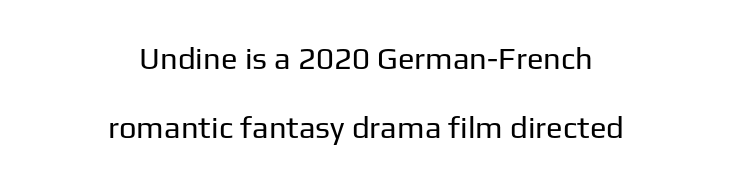
Q: Is the text bold? A: No.
Q: Is the text italic (slanted)? A: No, it is upright.
Q: Is the typeface a serif or a sans-serif typeface? A: Sans-serif.
Q: Is the text underlined? A: No.
Q: How is the paragraph aligned? A: Centered.
Q: Is the spacing between letters normal or unusually wide? A: Normal.
Q: Is the spacing between lines tight, normal or loose? A: Loose.
Q: Width (condensed, normal, or wide)? A: Normal.
Q: Stroke contrast? A: Low.
Q: x-height? A: Medium.
Q: Monospaced? A: No.
